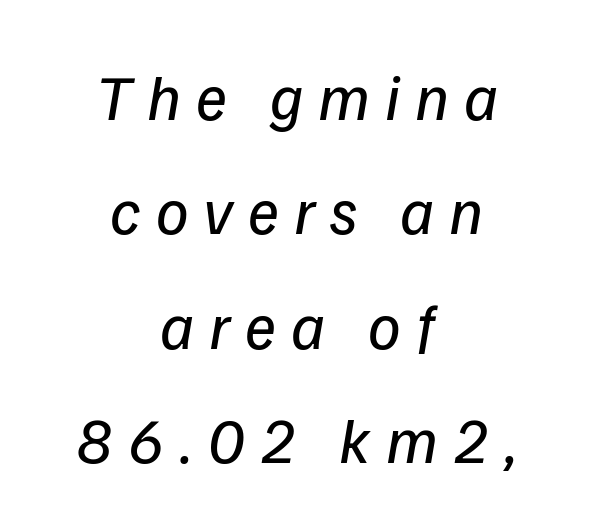
Proportional: the letters do not fall into vertical columns. Serif or sans? Sans — the stroke terminals are bare. Tracking here is generous; glyphs stand well apart from one another. No word sits above an underline.
